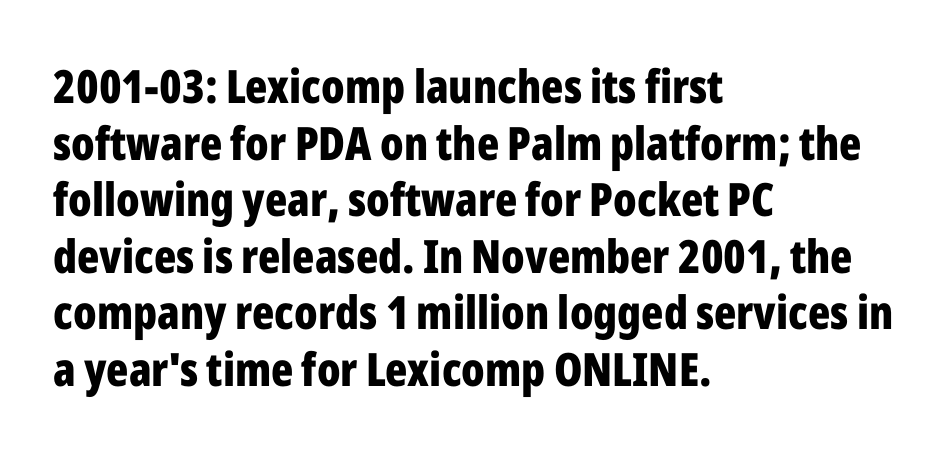
Q: Is the text bold? A: Yes.
Q: Is the text italic (slanted)? A: No, it is upright.
Q: Is the typeface a serif or a sans-serif typeface? A: Sans-serif.
Q: Is the text underlined? A: No.
Q: How is the paragraph aligned? A: Left-aligned.
Q: Is the spacing between letters normal or unusually wide? A: Normal.
Q: Width (condensed, normal, or wide)? A: Condensed.
Q: Stroke contrast? A: Low.
Q: x-height? A: Medium.
Q: Monospaced? A: No.
